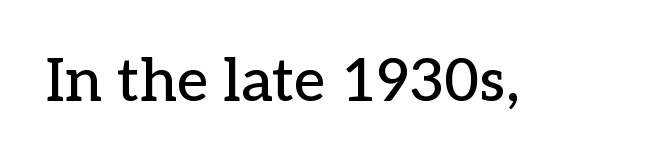
Note the varied advance widths — an 'i' is clearly narrower than an 'm'. Standard letterfit; no display-style spreading of the glyphs. Words float on clear page, feet unadorned. The lettering stays uniformly vertical, giving the passage a roman look.
